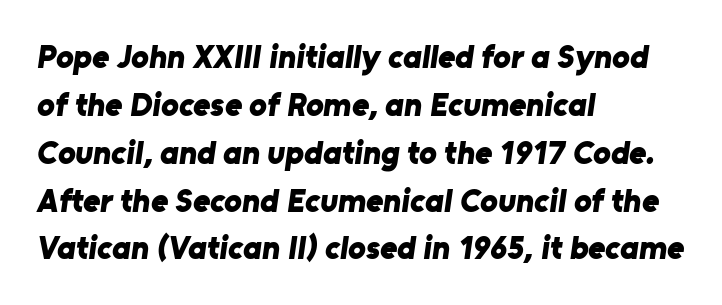
Q: Is the text bold? A: Yes.
Q: Is the typeface a serif or a sans-serif typeface? A: Sans-serif.
Q: Is the text underlined? A: No.
Q: How is the paragraph aligned? A: Left-aligned.
Q: Is the spacing between letters normal or unusually wide? A: Normal.
Q: Is the spacing between lines tight, normal or loose? A: Normal.
Q: Width (condensed, normal, or wide)? A: Normal.
Q: Stroke contrast? A: Low.
Q: x-height? A: Medium.
Q: Monospaced? A: No.
